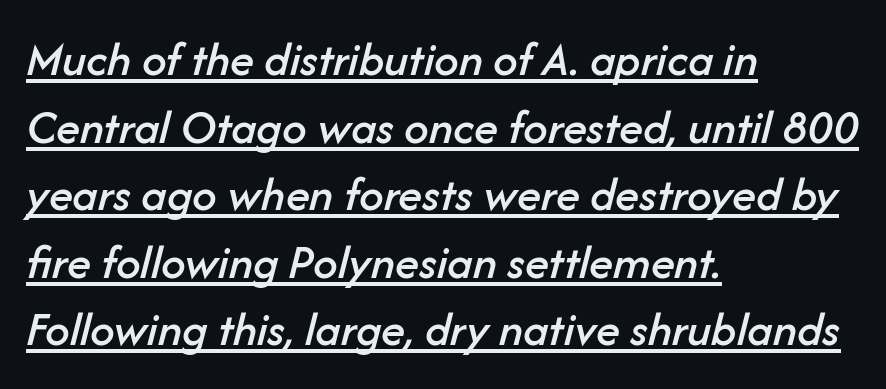
The image shows 49 px text type, italic (leaning right); set left-aligned, normal line spacing (1.38x), normal letter spacing, underlined; low stroke contrast and a medium x-height.
